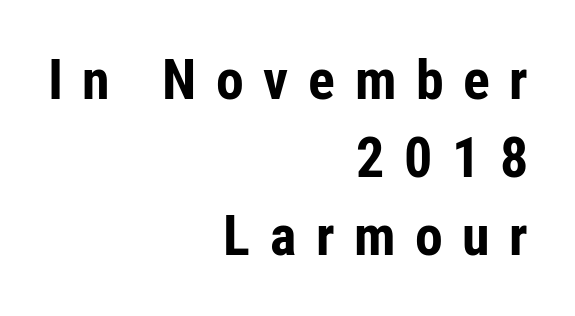
{"serif": "no", "italic": "no", "bold": "yes", "weight": "bold", "width": "condensed", "stroke_contrast": "low", "x_height": "medium", "monospaced": "no", "underline": "no", "align": "right", "line_spacing": "normal", "line_spacing_ratio": 1.39, "letter_spacing": "wide", "letter_spacing_em": 0.35, "glyph_px": 56}
